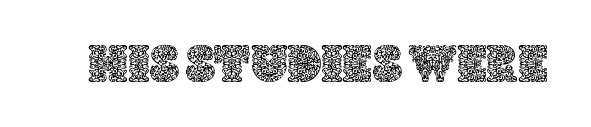
{"italic": "no", "width": "normal", "x_height": "large", "monospaced": "no", "underline": "no", "letter_spacing": "normal", "letter_spacing_em": 0.0, "glyph_px": 54}
